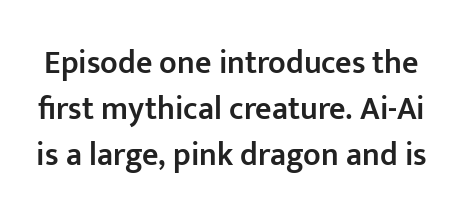
{"serif": "no", "italic": "no", "bold": "semi", "weight": "semibold", "width": "normal", "stroke_contrast": "low", "x_height": "medium", "monospaced": "no", "underline": "no", "line_spacing": "normal", "line_spacing_ratio": 1.43, "letter_spacing": "normal", "letter_spacing_em": 0.0, "glyph_px": 32}
